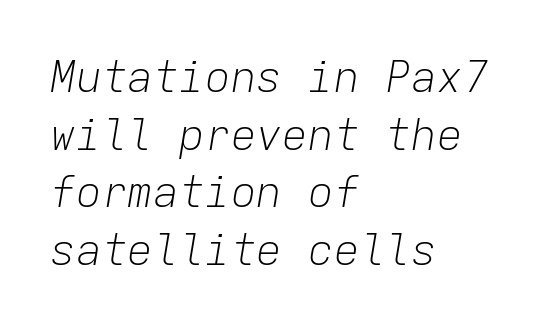
Q: Is the text bold? A: No.
Q: Is the text italic (slanted)? A: Yes, it leans right by about 9 degrees.
Q: Is the text underlined? A: No.
Q: How is the paragraph aligned? A: Left-aligned.
Q: Is the spacing between letters normal or unusually wide? A: Normal.
Q: Is the spacing between lines tight, normal or loose? A: Normal.
Q: Width (condensed, normal, or wide)? A: Normal.
Q: Stroke contrast? A: Low.
Q: x-height? A: Medium.
Q: Monospaced? A: Yes.
